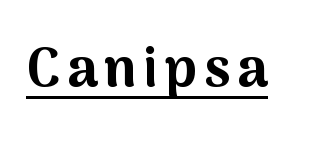
{"serif": "no", "italic": "no", "bold": "yes", "weight": "bold", "width": "normal", "stroke_contrast": "medium", "x_height": "medium", "monospaced": "no", "underline": "yes", "glyph_px": 55}
